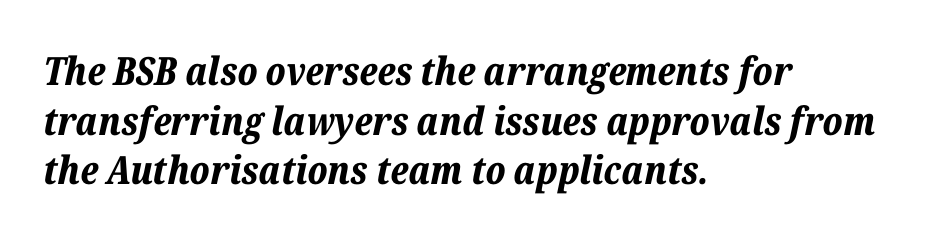
The image shows 39 px bold type, italic (leaning right); set left-aligned, normal line spacing (1.27x), normal letter spacing, not underlined; low stroke contrast and a medium x-height.
